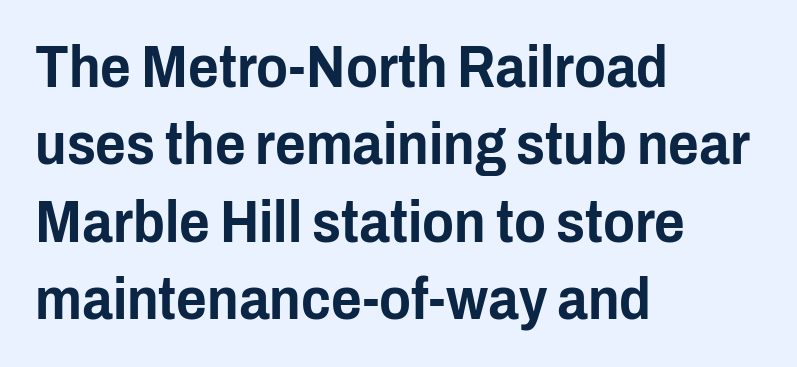
{"serif": "no", "italic": "no", "width": "condensed", "stroke_contrast": "low", "x_height": "medium", "monospaced": "no", "underline": "no", "align": "left", "line_spacing": "normal", "line_spacing_ratio": 1.31, "letter_spacing": "normal", "letter_spacing_em": 0.0, "glyph_px": 59}
